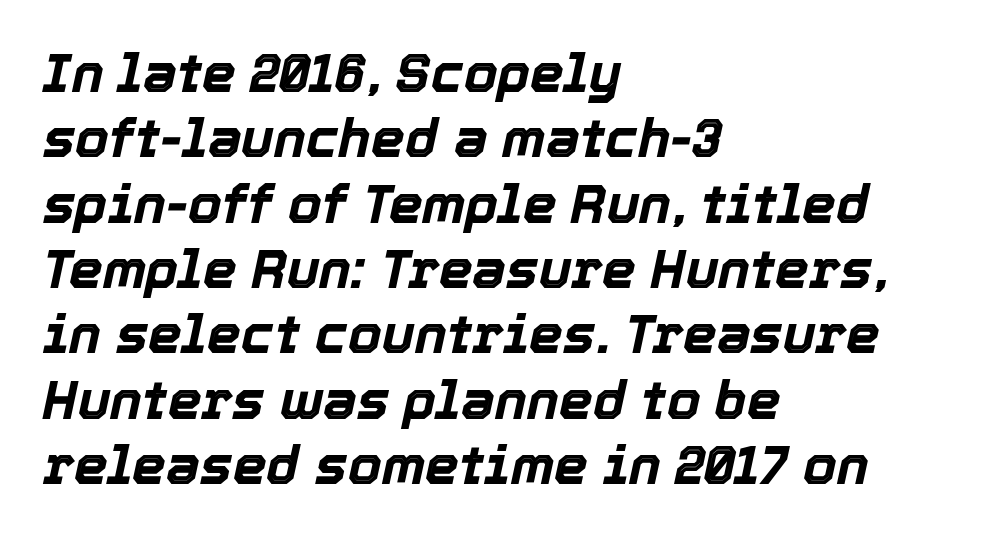
The image shows 54 px bold type, italic (leaning right); set left-aligned, line spacing 1.21x, normal letter spacing, not underlined; a medium x-height.
